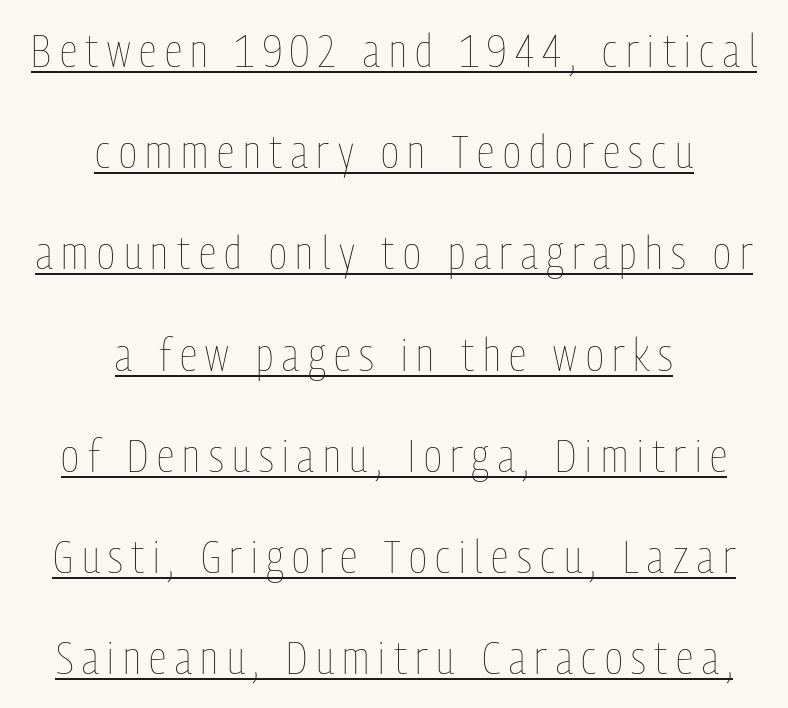
The lettering is marked with a stroke running underneath it. On a weight scale, this lands at 450 or below. These lines were composed using upright roman letters. Each new line begins a long way beneath the previous one. The face used here is proportionally spaced, like ordinary book or web type. Where is the straight margin? There isn't one; the lines are centered.
